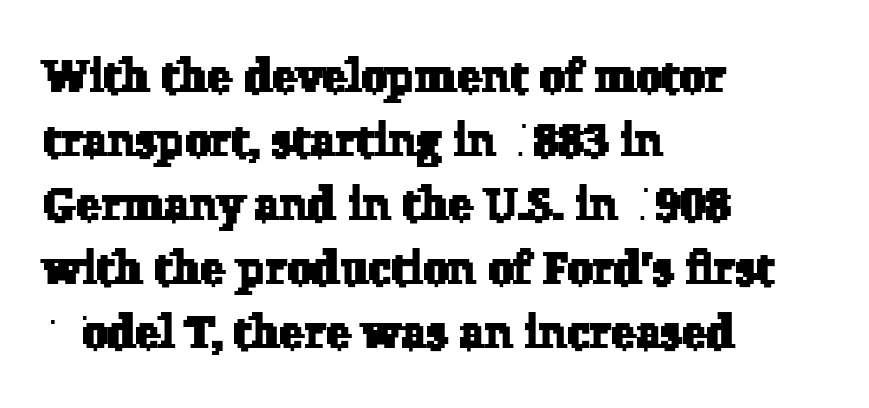
{"serif": "yes", "width": "normal", "stroke_contrast": "low", "x_height": "medium", "monospaced": "no", "underline": "no", "align": "left", "line_spacing": "normal", "line_spacing_ratio": 1.39, "letter_spacing": "normal", "letter_spacing_em": 0.0, "glyph_px": 46}
